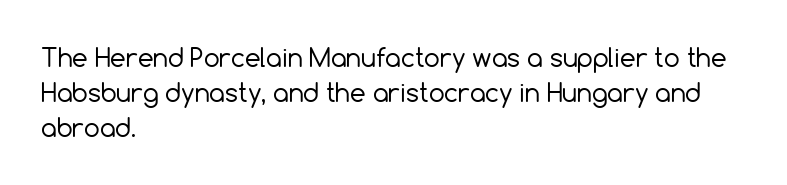
{"italic": "no", "bold": "no", "underline": "no", "align": "left", "line_spacing": "normal", "line_spacing_ratio": 1.41, "letter_spacing": "normal", "letter_spacing_em": 0.0, "glyph_px": 25}
